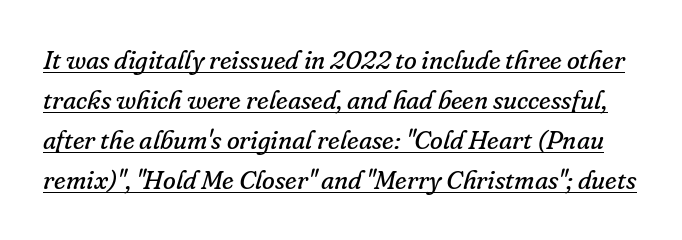
Spacing between characters is what you'd get straight out of the box. Is the stroke heavy? The answer is a plain regular-or-lighter. The block of text has a typical density, with ordinary space between rows. The axis of the letterforms is tilted away from vertical.
